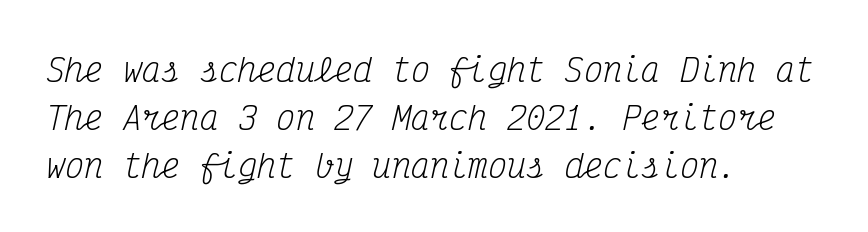
The image shows 32 px regular-weight, condensed serif type, italic (leaning right), monospaced; set left-aligned, normal line spacing (1.5x), normal letter spacing, not underlined; medium stroke contrast and a medium x-height.
